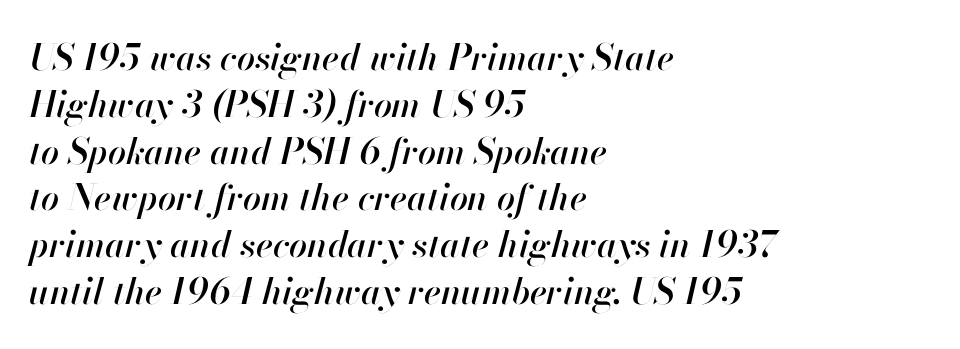
{"italic": "yes", "lean": "right", "slant_degrees": 13, "width": "normal", "stroke_contrast": "high", "x_height": "small", "monospaced": "no", "underline": "no", "align": "left", "line_spacing": "normal", "line_spacing_ratio": 1.3, "letter_spacing": "normal", "letter_spacing_em": 0.0, "glyph_px": 36}
